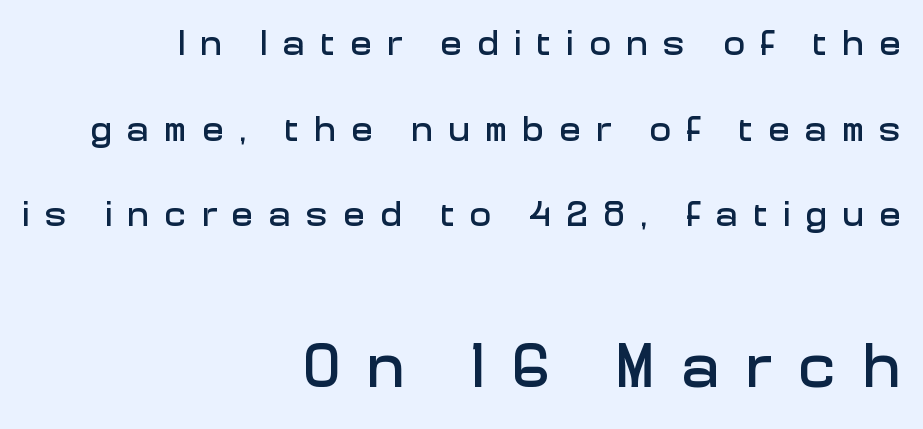
Q: Is the text italic (slanted)? A: No, it is upright.
Q: Is the typeface a serif or a sans-serif typeface? A: Sans-serif.
Q: Is the text underlined? A: No.
Q: How is the paragraph aligned? A: Right-aligned.
Q: Is the spacing between letters normal or unusually wide? A: Unusually wide.
Q: Is the spacing between lines tight, normal or loose? A: Loose.
Q: Which block of text is set in a larger size, the first (top) or the second (bottom)? A: The second (bottom) one.
Q: Width (condensed, normal, or wide)? A: Normal.
Q: Stroke contrast? A: Low.
Q: x-height? A: Medium.
Q: Monospaced? A: No.
